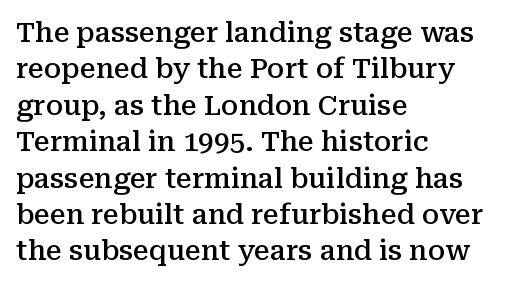
Q: Is the text bold? A: Semi-bold.
Q: Is the text italic (slanted)? A: No, it is upright.
Q: Is the typeface a serif or a sans-serif typeface? A: Serif.
Q: Is the text underlined? A: No.
Q: How is the paragraph aligned? A: Left-aligned.
Q: Is the spacing between letters normal or unusually wide? A: Normal.
Q: Is the spacing between lines tight, normal or loose? A: Normal.
Q: Width (condensed, normal, or wide)? A: Normal.
Q: Stroke contrast? A: Medium.
Q: x-height? A: Medium.
Q: Monospaced? A: No.
